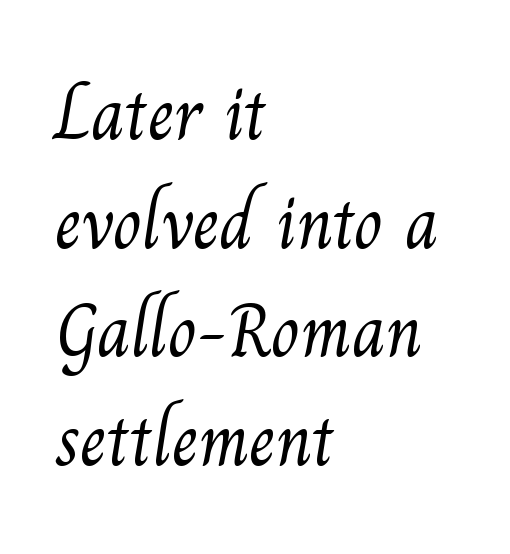
Is the stroke heavy? The answer is a plain regular-or-lighter. The face used here is proportionally spaced, like ordinary book or web type. What stands out about the letter spacing? Nothing — it is the standard amount. Typographically, this falls in the serif category.
